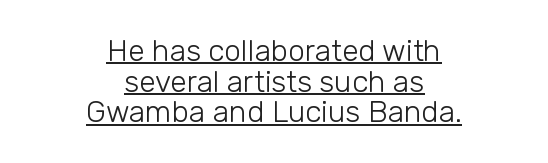
{"serif": "no", "italic": "no", "bold": "no", "weight": "light", "width": "normal", "stroke_contrast": "low", "x_height": "medium", "monospaced": "no", "underline": "yes", "align": "center", "line_spacing": "tight", "line_spacing_ratio": 1.02, "letter_spacing": "normal", "letter_spacing_em": 0.0, "glyph_px": 30}
